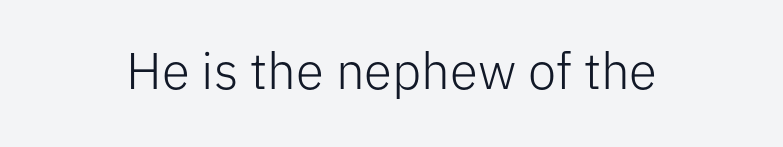
Observe the absence of serifs on each vertical stroke in this sample. The typography opts for an upright posture over an oblique one. Each letter keeps its own natural width here, so spacing adapts to shape. The characters are drawn with everyday or finer stroke widths.
